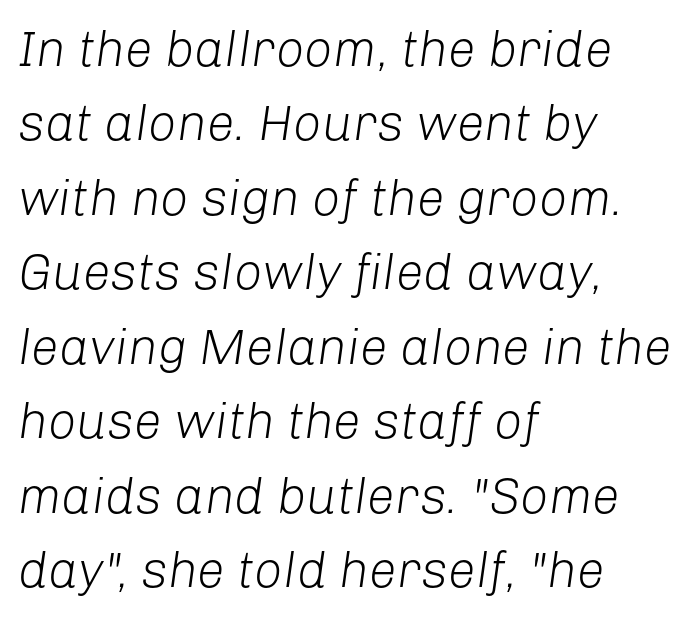
{"italic": "yes", "lean": "right", "slant_degrees": 8, "bold": "no", "weight": "light", "width": "normal", "stroke_contrast": "low", "x_height": "medium", "monospaced": "no", "underline": "no", "align": "left", "line_spacing": "normal", "line_spacing_ratio": 1.49, "letter_spacing": "normal", "letter_spacing_em": 0.0, "glyph_px": 50}
